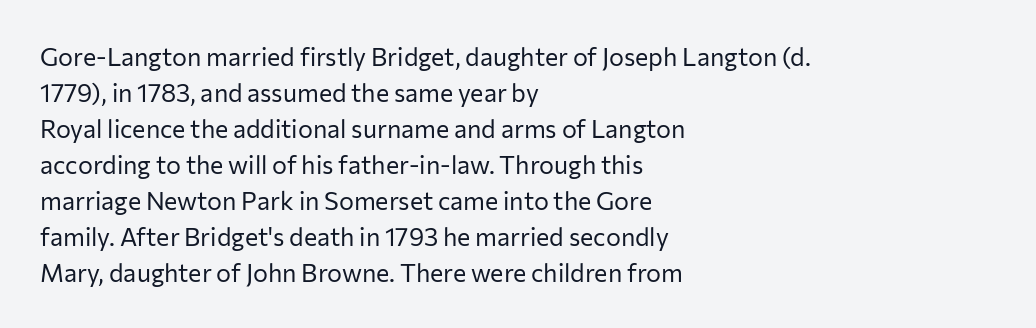
The image shows 25 px text type, upright; set left-aligned, normal line spacing (1.44x), normal letter spacing, not underlined.
